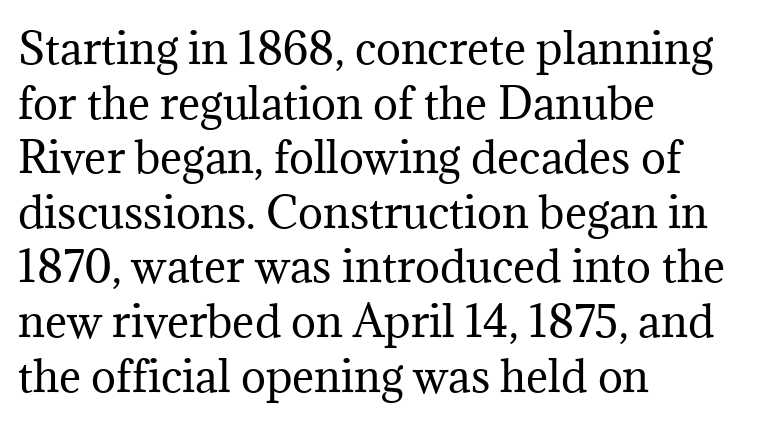
The face looks like a standard text weight, possibly lighter. A roman cut, with each character standing at attention. Does the leading feel generous? No, just average. Nothing unusual about the tracking: characters are spaced as the font intends. Stroke terminals: seriffed.
